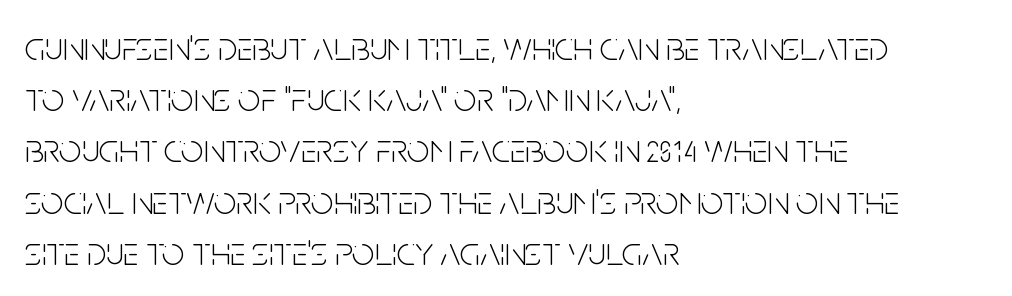
Q: Is the text bold? A: No.
Q: Is the text italic (slanted)? A: No, it is upright.
Q: Is the typeface a serif or a sans-serif typeface? A: Sans-serif.
Q: Is the text underlined? A: No.
Q: How is the paragraph aligned? A: Left-aligned.
Q: Is the spacing between letters normal or unusually wide? A: Normal.
Q: Is the spacing between lines tight, normal or loose? A: Normal.
Q: Width (condensed, normal, or wide)? A: Condensed.
Q: Stroke contrast? A: Low.
Q: x-height? A: Large.
Q: Monospaced? A: No.
